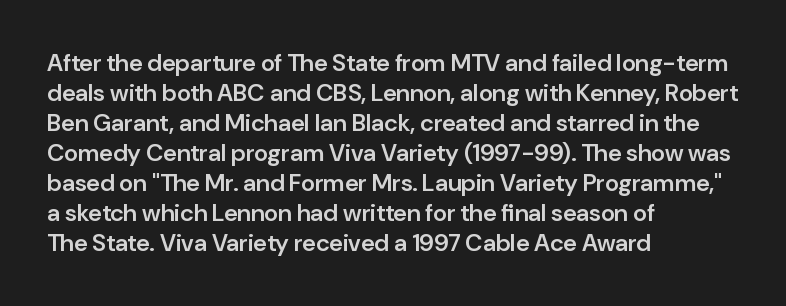
Unmarked baselines from the first word to the last. The leading is moderate, giving the passage an even texture. A bit beefed up — I'd call it semibold rather than bold. Horizontal alignment here is leftward, the default for most running prose. Style check: upright. Honestly, the letter spacing is just normal — you wouldn't notice it.
